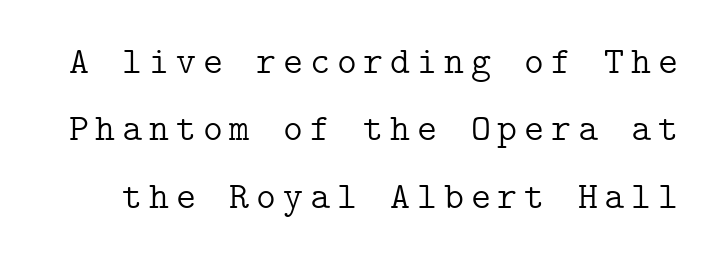
Q: Is the text bold? A: No.
Q: Is the text italic (slanted)? A: No, it is upright.
Q: Is the typeface a serif or a sans-serif typeface? A: Serif.
Q: Is the text underlined? A: No.
Q: Width (condensed, normal, or wide)? A: Normal.
Q: Stroke contrast? A: Low.
Q: x-height? A: Medium.
